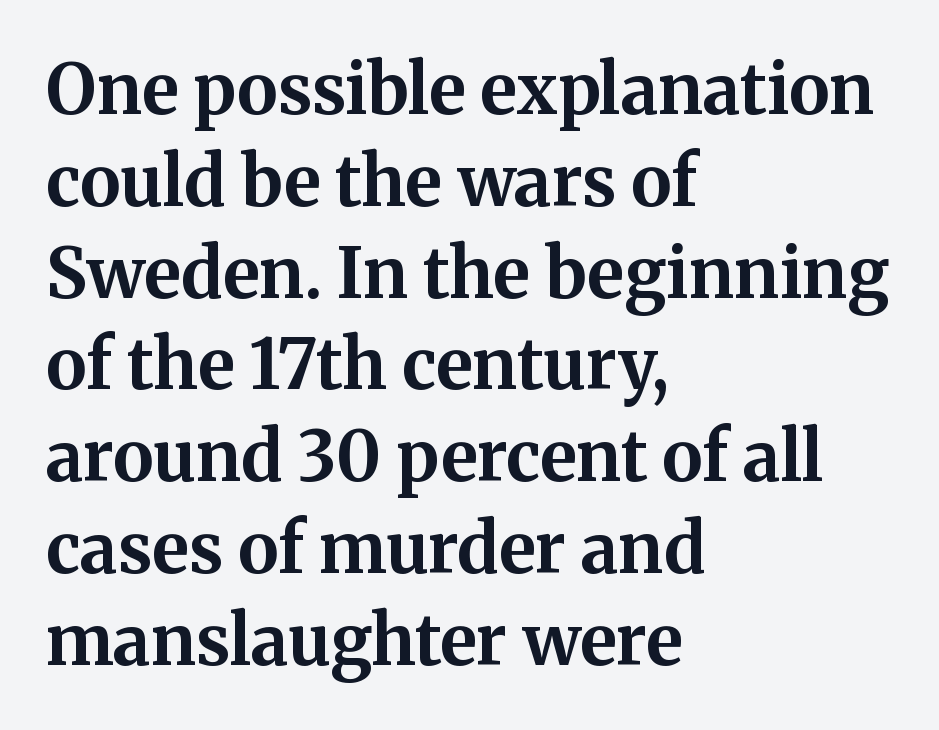
Q: Is the text bold? A: Yes.
Q: Is the text italic (slanted)? A: No, it is upright.
Q: Is the typeface a serif or a sans-serif typeface? A: Serif.
Q: Is the text underlined? A: No.
Q: How is the paragraph aligned? A: Left-aligned.
Q: Is the spacing between letters normal or unusually wide? A: Normal.
Q: Is the spacing between lines tight, normal or loose? A: Normal.
Q: Width (condensed, normal, or wide)? A: Normal.
Q: Stroke contrast? A: Medium.
Q: x-height? A: Medium.
Q: Monospaced? A: No.
